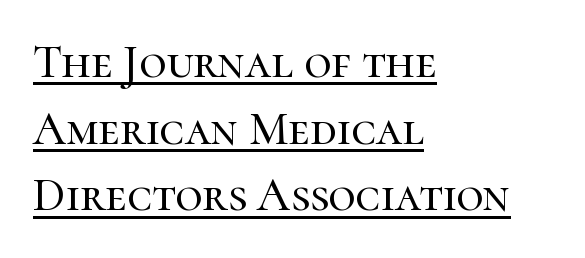
The image shows 47 px serif type, upright; set left-aligned, normal line spacing (1.42x), normal letter spacing, underlined; high stroke contrast and a medium x-height.
